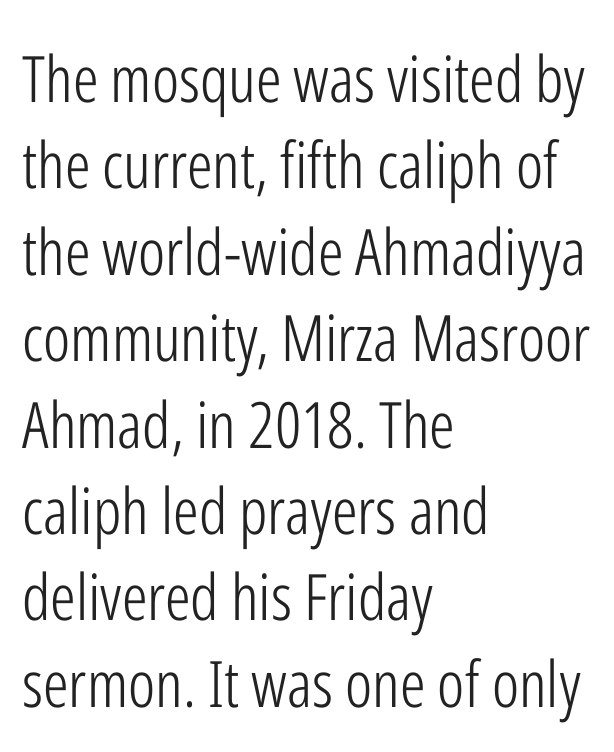
{"serif": "no", "italic": "no", "bold": "no", "weight": "light", "width": "condensed", "stroke_contrast": "low", "x_height": "medium", "monospaced": "no", "underline": "no", "align": "left", "line_spacing": "normal", "line_spacing_ratio": 1.35, "letter_spacing": "normal", "letter_spacing_em": 0.0, "glyph_px": 64}
